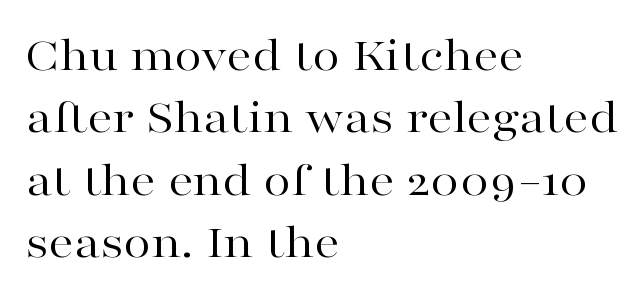
{"serif": "yes", "italic": "no", "bold": "no", "weight": "regular", "width": "wide", "stroke_contrast": "high", "x_height": "medium", "monospaced": "no", "underline": "no", "align": "left", "line_spacing": "normal", "line_spacing_ratio": 1.25, "letter_spacing": "normal", "letter_spacing_em": 0.0, "glyph_px": 50}
